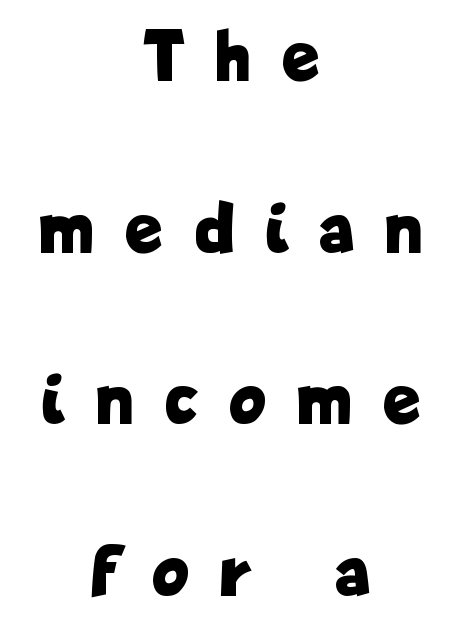
Q: Is the text bold? A: Yes.
Q: Is the text italic (slanted)? A: No, it is upright.
Q: Is the typeface a serif or a sans-serif typeface? A: Sans-serif.
Q: Is the text underlined? A: No.
Q: How is the paragraph aligned? A: Centered.
Q: Is the spacing between letters normal or unusually wide? A: Unusually wide.
Q: Is the spacing between lines tight, normal or loose? A: Loose.
Q: Width (condensed, normal, or wide)? A: Condensed.
Q: Stroke contrast? A: Low.
Q: x-height? A: Medium.
Q: Monospaced? A: No.
